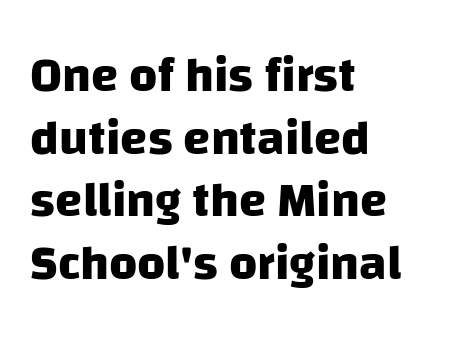
{"serif": "no", "bold": "yes", "weight": "heavy", "width": "normal", "stroke_contrast": "low", "x_height": "large", "monospaced": "no", "underline": "no", "align": "left", "line_spacing": "normal", "line_spacing_ratio": 1.28, "letter_spacing": "normal", "letter_spacing_em": 0.0, "glyph_px": 49}
